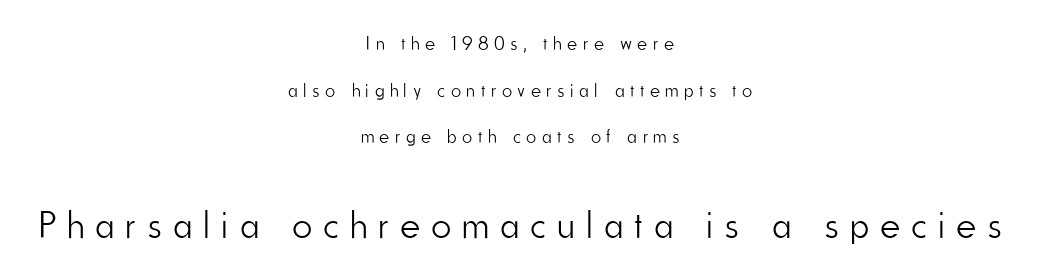
{"serif": "no", "italic": "no", "bold": "no", "weight": "light", "width": "condensed", "stroke_contrast": "low", "x_height": "small", "monospaced": "no", "underline": "no", "align": "center", "line_spacing": "loose", "line_spacing_ratio": 2.45, "letter_spacing": "wide", "letter_spacing_em": 0.31, "larger_block": "second", "size_ratio": 2.0, "glyph_px": 38}
